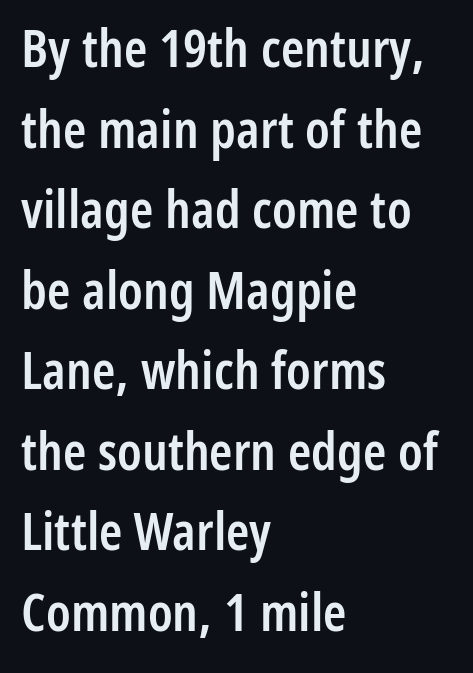
{"serif": "no", "italic": "no", "bold": "semi", "weight": "semibold", "width": "condensed", "stroke_contrast": "low", "x_height": "medium", "monospaced": "no", "underline": "no", "align": "left", "line_spacing": "normal", "line_spacing_ratio": 1.52, "letter_spacing": "normal", "letter_spacing_em": 0.0, "glyph_px": 53}
